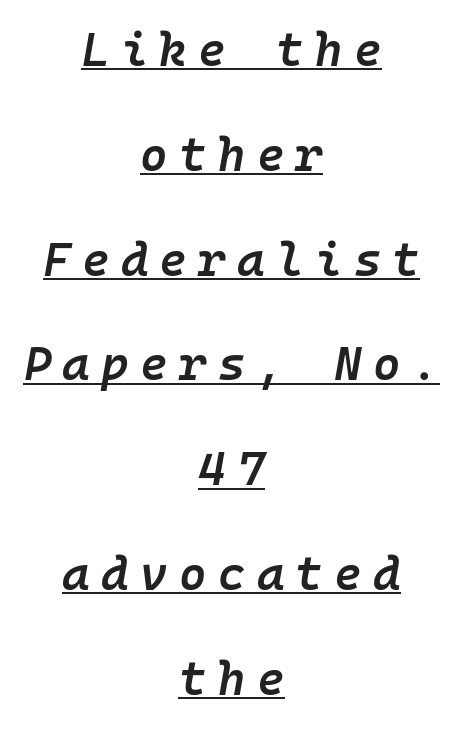
{"italic": "yes", "lean": "right", "slant_degrees": 10, "bold": "semi", "weight": "semibold", "width": "normal", "stroke_contrast": "low", "x_height": "medium", "monospaced": "yes", "underline": "yes", "align": "center", "line_spacing": "loose", "line_spacing_ratio": 2.23, "letter_spacing": "wide", "letter_spacing_em": 0.24, "glyph_px": 47}
